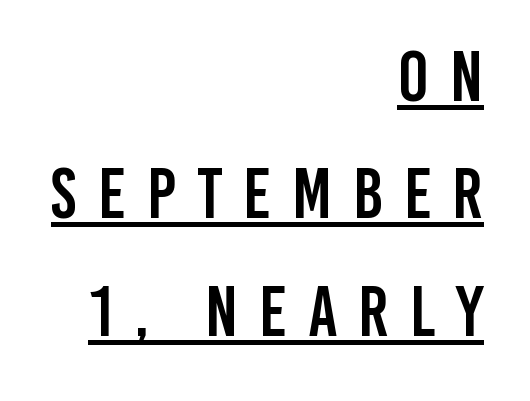
The image shows 72 px condensed sans-serif type, upright; set right-aligned, normal line spacing (1.63x), unusually wide letter spacing (+0.29 em), underlined; low stroke contrast and a large x-height.
